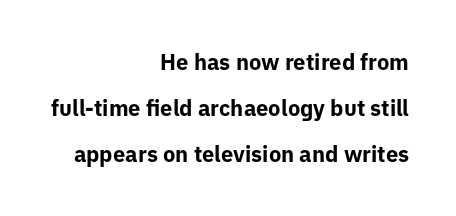
Q: Is the text bold? A: Yes.
Q: Is the text italic (slanted)? A: No, it is upright.
Q: Is the text underlined? A: No.
Q: How is the paragraph aligned? A: Right-aligned.
Q: Is the spacing between letters normal or unusually wide? A: Normal.
Q: Is the spacing between lines tight, normal or loose? A: Loose.
